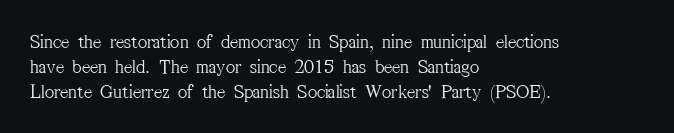
Underline: absent. These glyphs show unthickened strokes, regular width or finer. The leading is moderate, giving the passage an even texture. Upright lettering throughout.
